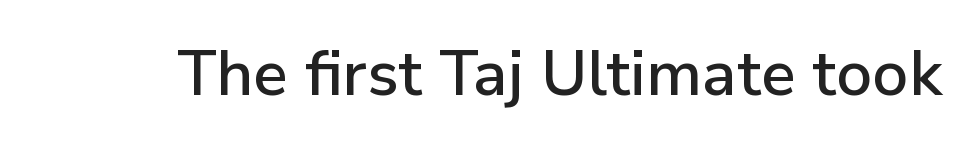
The image shows 63 px sans-serif type, upright; set normal letter spacing, not underlined; low stroke contrast and a medium x-height.
